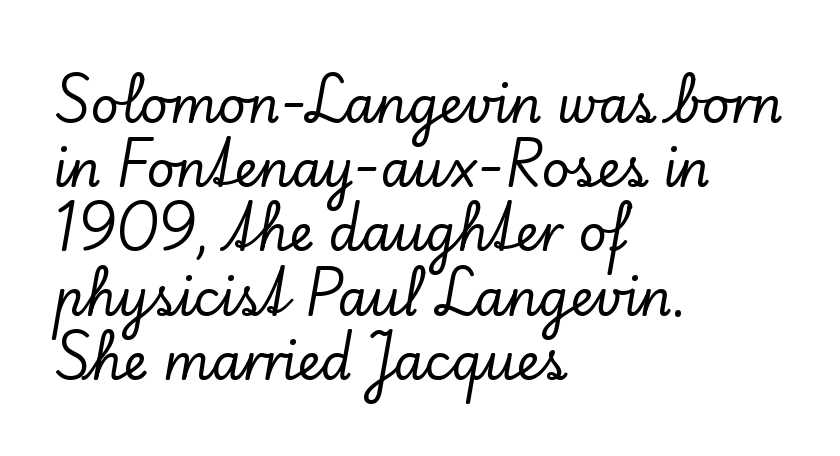
Descender tails drop into unmarked territory. In terms of leading, this rendering sits right in the middle. Leftover space on each line is placed entirely after the last word. The letters advance in unequal steps, a hallmark of proportional type. This sample uses plain, unmodified letter spacing.
